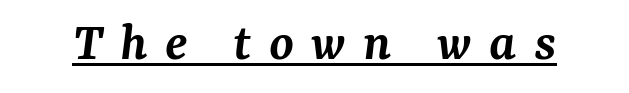
Q: Is the text bold? A: Semi-bold.
Q: Is the text italic (slanted)? A: Yes, it leans right by about 7 degrees.
Q: Is the typeface a serif or a sans-serif typeface? A: Serif.
Q: Is the text underlined? A: Yes.
Q: Is the spacing between letters normal or unusually wide? A: Unusually wide.
Q: Width (condensed, normal, or wide)? A: Normal.
Q: Stroke contrast? A: Medium.
Q: x-height? A: Medium.
Q: Monospaced? A: No.
